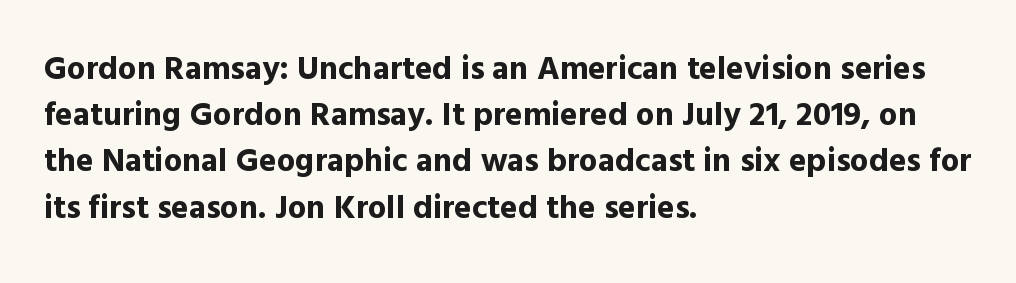
This rendering leaves character spacing at its baseline value. Character widths vary here, with narrow letters taking less room than wide ones. The lettering holds an erect, upright posture throughout. The typeface chosen for these lines omits serifs. Regarding leading, the lines here are spaced in the standard way.
